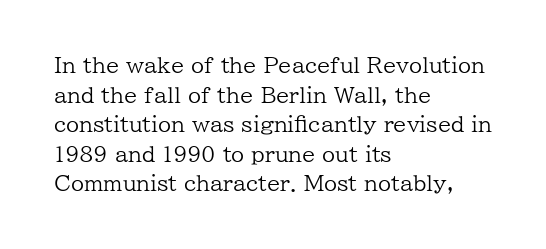
The image shows 21 px text type, upright; set left-aligned, normal line spacing (1.41x), normal letter spacing, not underlined.
